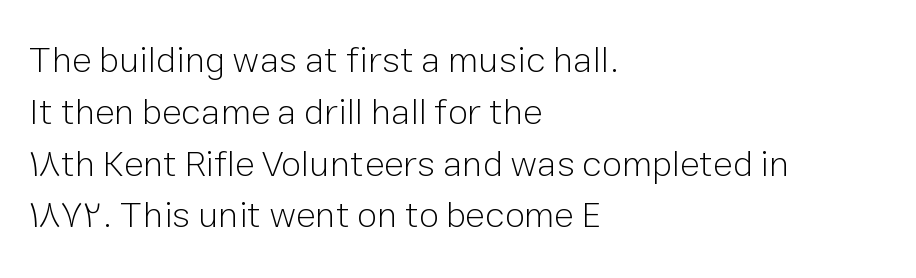
The image shows 37 px light sans-serif type, upright; set left-aligned, normal line spacing (1.4x), normal letter spacing, not underlined; low stroke contrast and a medium x-height.
